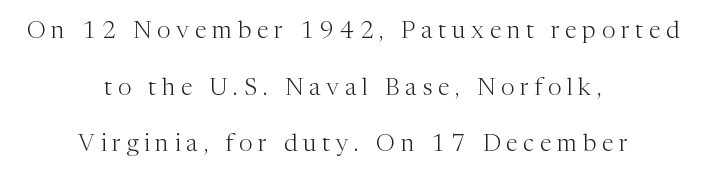
{"italic": "no", "bold": "no", "underline": "no", "align": "center", "line_spacing": "loose", "line_spacing_ratio": 2.36, "letter_spacing": "wide", "letter_spacing_em": 0.24, "glyph_px": 24}
